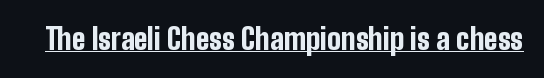
The image shows 29 px bold, condensed sans-serif type, upright; set normal letter spacing, underlined; low stroke contrast and a medium x-height.
